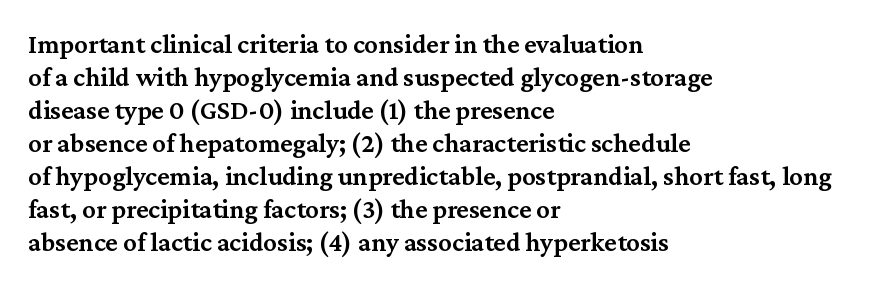
The image shows 27 px text type, upright; set left-aligned, line spacing 1.22x, normal letter spacing, not underlined.
